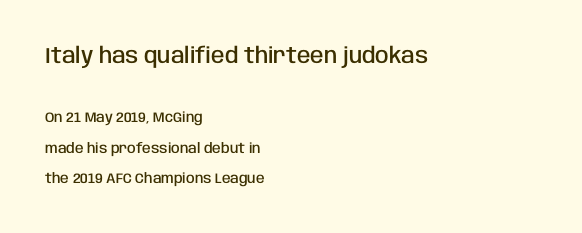
{"italic": "no", "bold": "semi", "underline": "no", "align": "left", "line_spacing": "loose", "line_spacing_ratio": 2.17, "letter_spacing": "normal", "letter_spacing_em": 0.0, "larger_block": "first", "size_ratio": 1.57, "glyph_px": 22}
